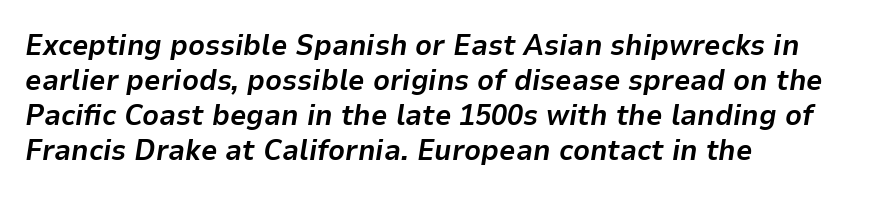
{"italic": "yes", "lean": "right", "slant_degrees": 9, "bold": "yes", "weight": "bold", "width": "normal", "stroke_contrast": "low", "x_height": "medium", "monospaced": "no", "underline": "no", "align": "left", "line_spacing_ratio": 1.21, "letter_spacing": "normal", "letter_spacing_em": 0.0, "glyph_px": 29}
